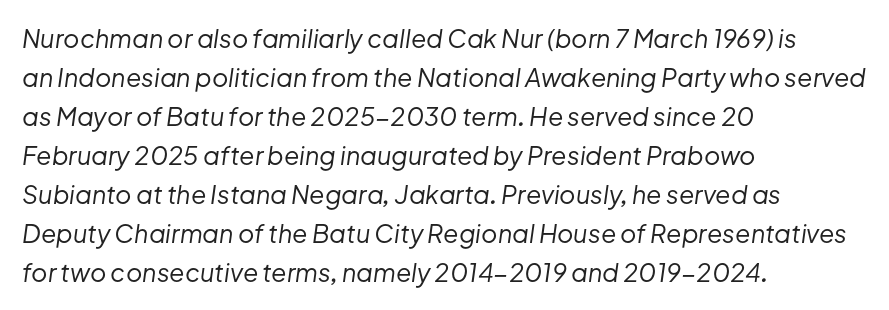
The image shows 25 px text type, italic (leaning right); set left-aligned, normal line spacing (1.56x), normal letter spacing, not underlined.
